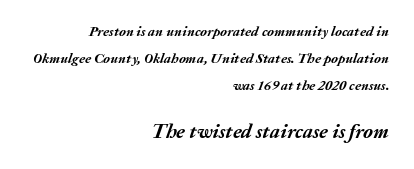
The image shows 20 px bold type, italic (leaning right); set right-aligned, loose line spacing (1.94x), normal letter spacing, not underlined; the second (bottom) block is 1.43x larger.
